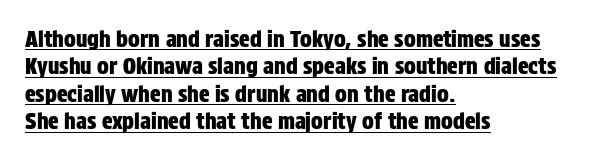
Notice how the stems are strictly vertical — no italics here. The lines in this sample share a left origin and differ only in where they stop. The string is rendered with underlining switched on. Short note: letters normally spaced. Successive baselines arrive at the customary interval.
